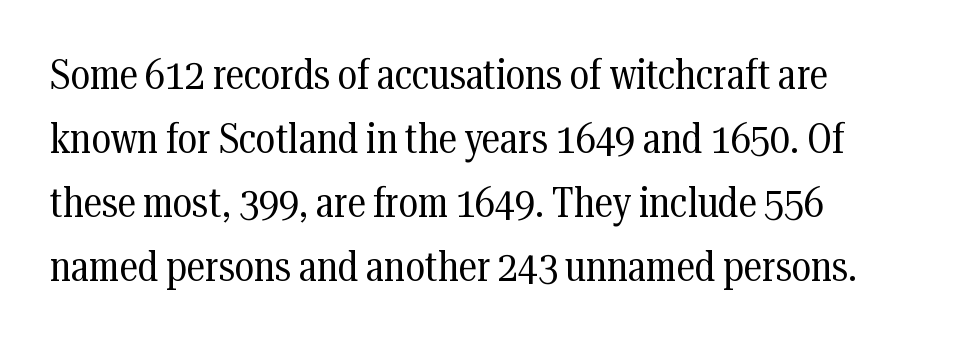
The passage shown has conventional tracking throughout. The rag falls on the right side of this text block. Each new line begins a customary step beneath the previous one. Are there feet on the stems? There are — it's a serif. A clean baseline with only descenders dipping below it. The letters advance in unequal steps, a hallmark of proportional type.
